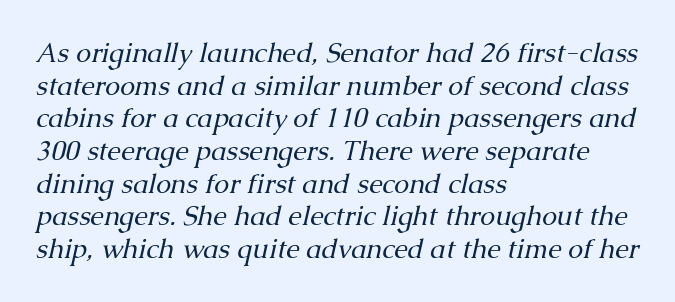
The image shows 27 px text type, italic (leaning right); set left-aligned, line spacing 1.21x, normal letter spacing, not underlined.
